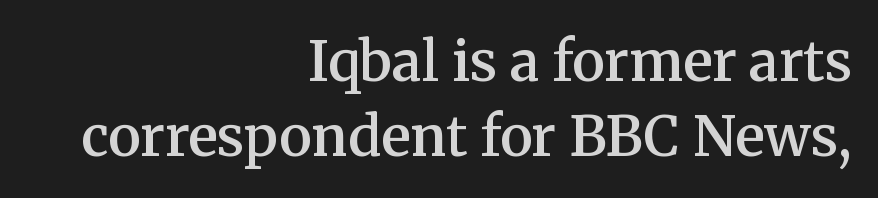
Q: Is the text bold? A: Semi-bold.
Q: Is the text italic (slanted)? A: No, it is upright.
Q: Is the typeface a serif or a sans-serif typeface? A: Serif.
Q: Is the text underlined? A: No.
Q: How is the paragraph aligned? A: Right-aligned.
Q: Is the spacing between letters normal or unusually wide? A: Normal.
Q: Is the spacing between lines tight, normal or loose? A: Normal.
Q: Width (condensed, normal, or wide)? A: Normal.
Q: Stroke contrast? A: Medium.
Q: x-height? A: Medium.
Q: Monospaced? A: No.
